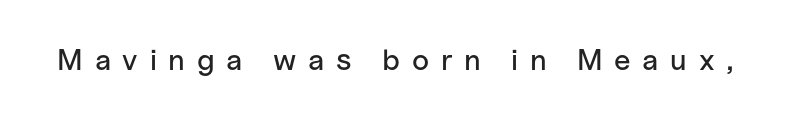
The image shows 30 px sans-serif type, upright; set unusually wide letter spacing (+0.39 em), not underlined; low stroke contrast and a medium x-height.
